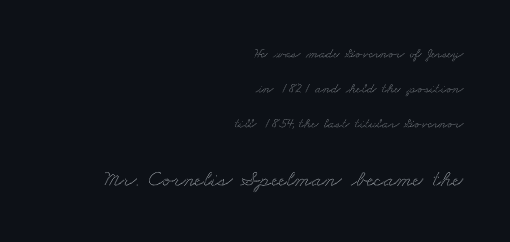
{"underline": "no", "align": "right", "line_spacing": "loose", "line_spacing_ratio": 2.5, "letter_spacing": "normal", "letter_spacing_em": 0.0, "larger_block": "second", "size_ratio": 1.64, "glyph_px": 23}
